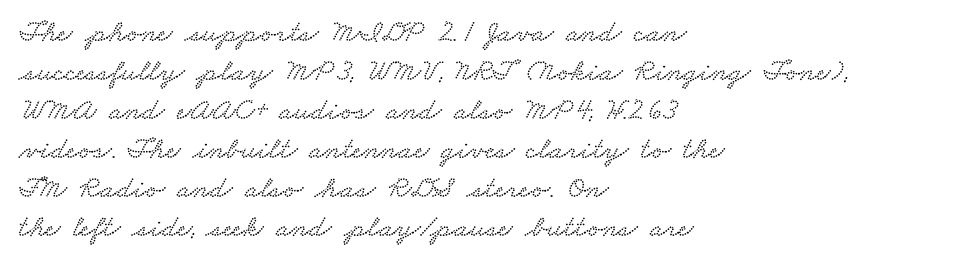
Do the characters align in a grid? No, the font is proportional. Does extra space separate the letters? No, they use regular spacing. How would I describe the line gaps? Plain and ordinary. The characters display serif detailing at their extremities.
